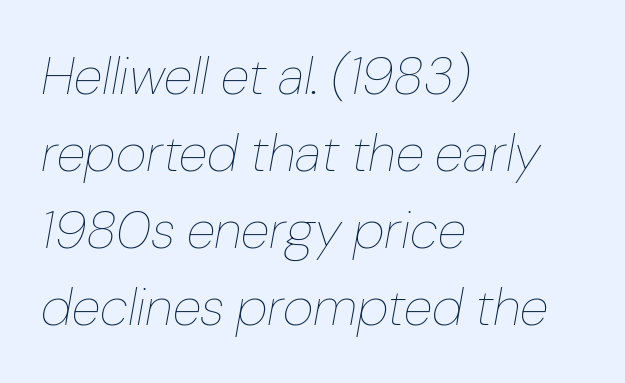
Q: Is the text bold? A: No.
Q: Is the text italic (slanted)? A: Yes, it leans right by about 10 degrees.
Q: Is the text underlined? A: No.
Q: How is the paragraph aligned? A: Left-aligned.
Q: Is the spacing between letters normal or unusually wide? A: Normal.
Q: Is the spacing between lines tight, normal or loose? A: Normal.
Q: Width (condensed, normal, or wide)? A: Normal.
Q: Stroke contrast? A: Low.
Q: x-height? A: Medium.
Q: Monospaced? A: No.
